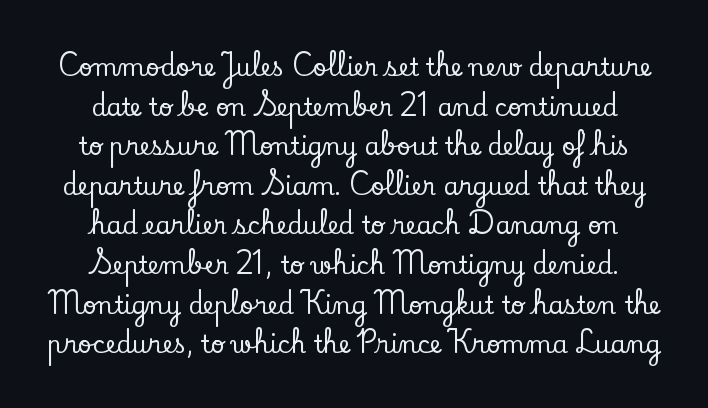
Does extra space separate the letters? No, they use regular spacing. The line-height multiplier appears to be the usual default. Ascenders rise straight up at ninety degrees. One-word summary of the alignment: center.
